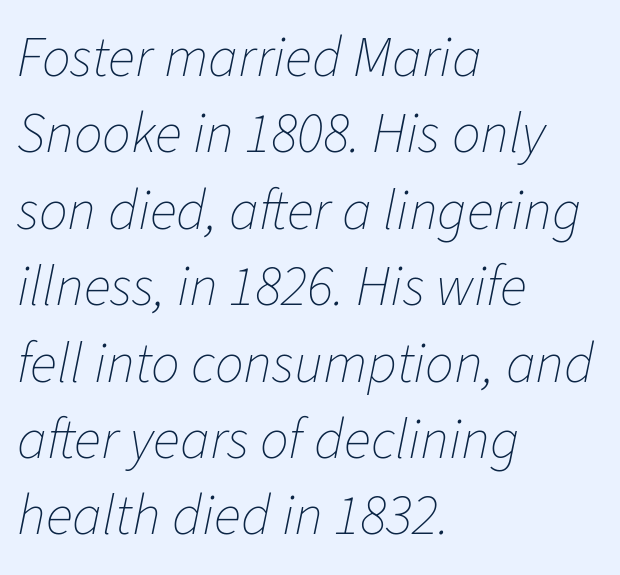
Q: Is the text bold? A: No.
Q: Is the text italic (slanted)? A: Yes, it leans right by about 11 degrees.
Q: Is the text underlined? A: No.
Q: How is the paragraph aligned? A: Left-aligned.
Q: Is the spacing between letters normal or unusually wide? A: Normal.
Q: Is the spacing between lines tight, normal or loose? A: Normal.
Q: Width (condensed, normal, or wide)? A: Normal.
Q: Stroke contrast? A: Low.
Q: x-height? A: Medium.
Q: Monospaced? A: No.
